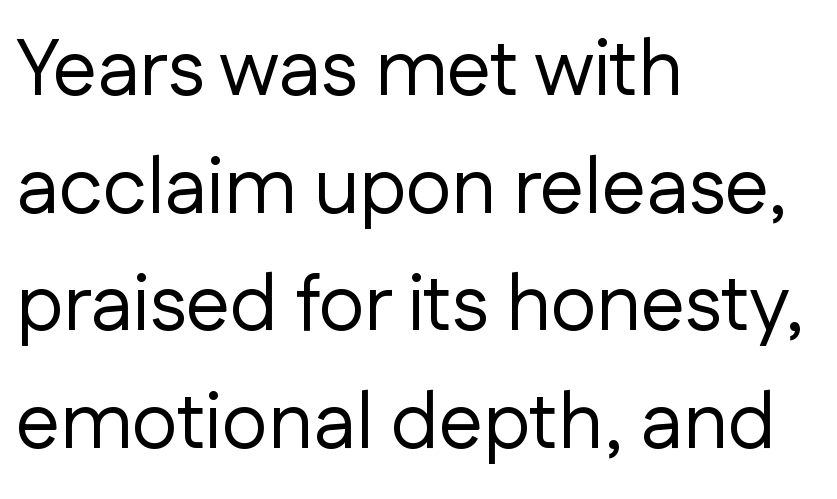
The image shows 79 px regular-weight sans-serif type, upright; set left-aligned, normal line spacing (1.49x), normal letter spacing, not underlined; low stroke contrast and a medium x-height.
